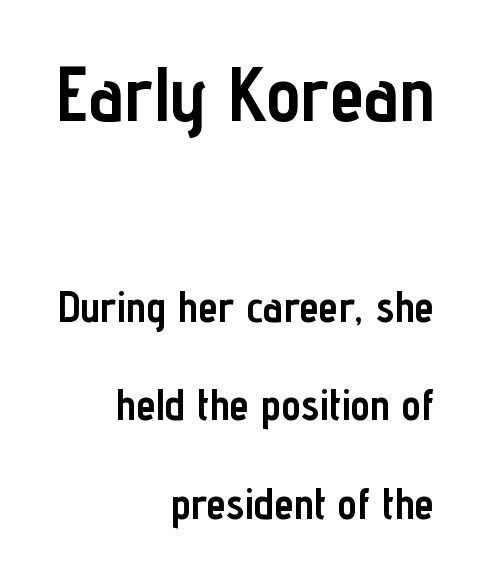
{"serif": "no", "italic": "no", "bold": "yes", "weight": "semibold", "width": "condensed", "stroke_contrast": "low", "x_height": "medium", "monospaced": "no", "underline": "no", "align": "right", "line_spacing": "loose", "line_spacing_ratio": 2.23, "letter_spacing": "normal", "letter_spacing_em": 0.0, "larger_block": "first", "size_ratio": 1.75, "glyph_px": 77}
